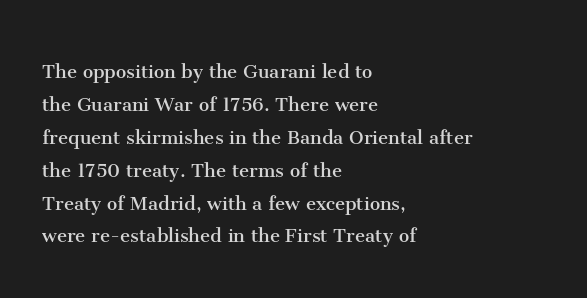
The image shows 23 px text type, upright; set left-aligned, normal line spacing (1.43x), normal letter spacing, not underlined.
